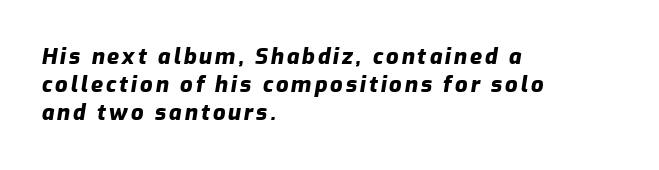
Style check: oblique. I'd describe the lettering as bold — thick and assertive. Rows of type keep a routine distance in the vertical direction. Which margin do the lines hug? The left one — the right edge is uneven. The words here are not underlined.
